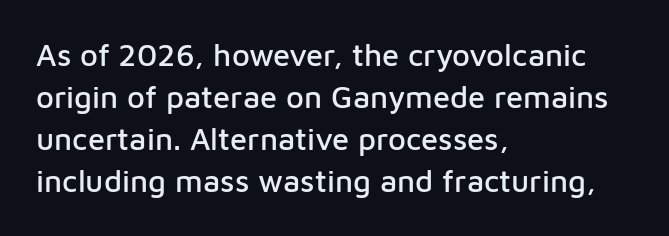
{"serif": "no", "italic": "no", "width": "normal", "stroke_contrast": "low", "x_height": "medium", "monospaced": "no", "underline": "no", "align": "left", "line_spacing": "normal", "line_spacing_ratio": 1.36, "letter_spacing": "normal", "letter_spacing_em": 0.0, "glyph_px": 31}
